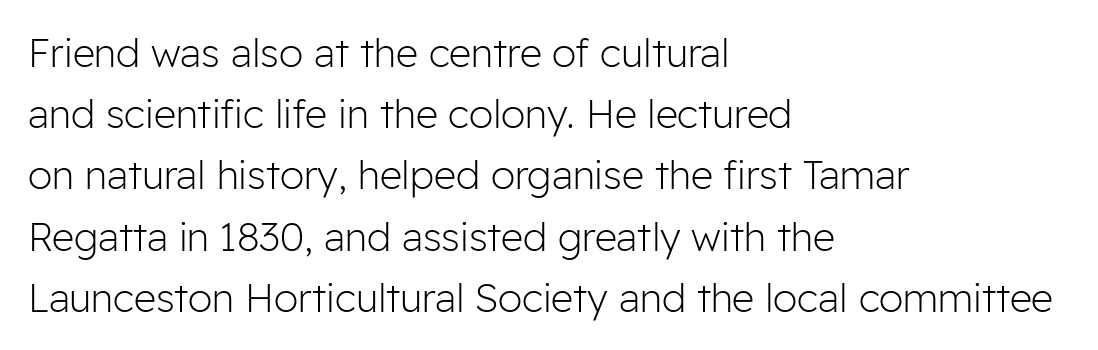
{"serif": "no", "italic": "no", "bold": "no", "weight": "light", "width": "normal", "stroke_contrast": "low", "x_height": "medium", "monospaced": "no", "underline": "no", "align": "left", "line_spacing": "normal", "line_spacing_ratio": 1.57, "letter_spacing": "normal", "letter_spacing_em": 0.0, "glyph_px": 39}
